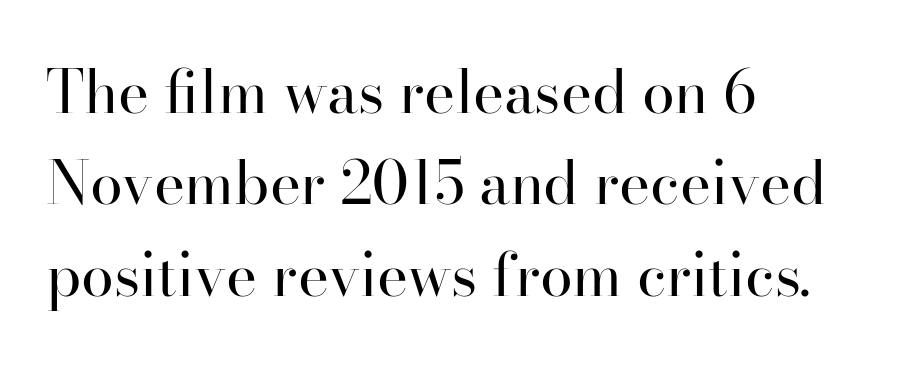
Each word holds together tightly as a unit, with standard inter-letter gaps. Quick note: interline space is typical. Ordinary non-slanted type is in use. Weight: regular or lighter. This sample uses a serif face.
